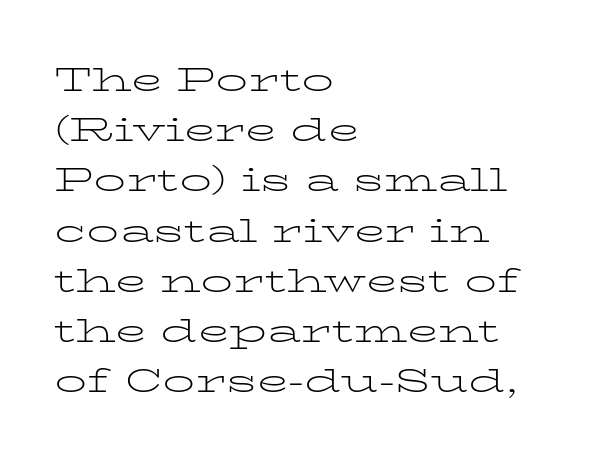
In terms of letterform style, serifs are clearly present. No extra tracking has been applied to these lines. Each letter keeps its own natural width here, so spacing adapts to shape. Think standard paragraph weight, or any step lighter than that. Honestly, the row spacing looks completely unremarkable. A typesetter would mark this as roman, not italic.
